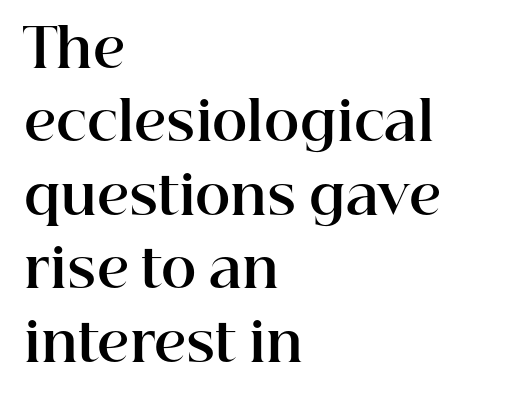
Q: Is the text bold? A: Yes.
Q: Is the text italic (slanted)? A: No, it is upright.
Q: Is the typeface a serif or a sans-serif typeface? A: Serif.
Q: Is the text underlined? A: No.
Q: How is the paragraph aligned? A: Left-aligned.
Q: Is the spacing between letters normal or unusually wide? A: Normal.
Q: Is the spacing between lines tight, normal or loose? A: Normal.
Q: Width (condensed, normal, or wide)? A: Normal.
Q: Stroke contrast? A: High.
Q: x-height? A: Medium.
Q: Monospaced? A: No.
